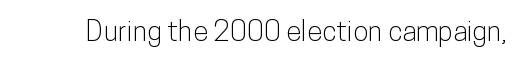
Q: Is the text italic (slanted)? A: No, it is upright.
Q: Is the typeface a serif or a sans-serif typeface? A: Sans-serif.
Q: Is the text underlined? A: No.
Q: Is the spacing between letters normal or unusually wide? A: Normal.
Q: Width (condensed, normal, or wide)? A: Condensed.
Q: Stroke contrast? A: Low.
Q: x-height? A: Medium.
Q: Monospaced? A: No.
